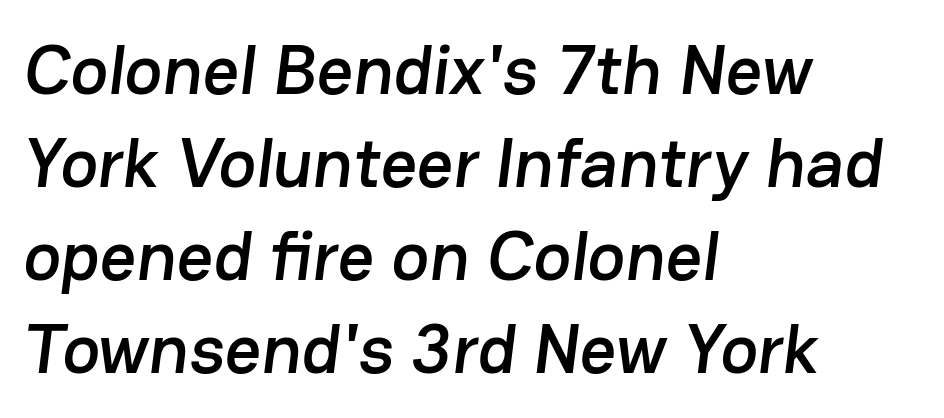
The image shows 71 px sans-serif type; set left-aligned, normal line spacing (1.31x), normal letter spacing, not underlined; low stroke contrast and a medium x-height.
